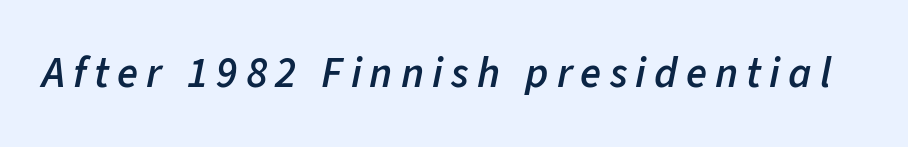
{"italic": "yes", "lean": "right", "slant_degrees": 11, "bold": "semi", "weight": "semibold", "width": "normal", "stroke_contrast": "low", "x_height": "medium", "monospaced": "no", "underline": "no", "glyph_px": 43}
